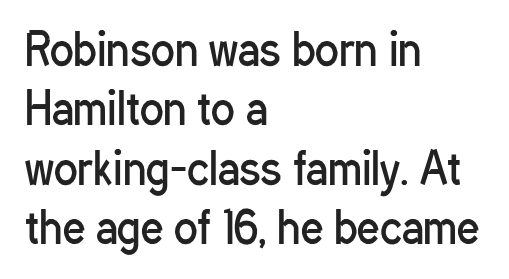
Q: Is the text bold? A: No.
Q: Is the text italic (slanted)? A: No, it is upright.
Q: Is the typeface a serif or a sans-serif typeface? A: Sans-serif.
Q: Is the text underlined? A: No.
Q: How is the paragraph aligned? A: Left-aligned.
Q: Is the spacing between letters normal or unusually wide? A: Normal.
Q: Is the spacing between lines tight, normal or loose? A: Normal.
Q: Width (condensed, normal, or wide)? A: Condensed.
Q: Stroke contrast? A: Low.
Q: x-height? A: Medium.
Q: Monospaced? A: No.
